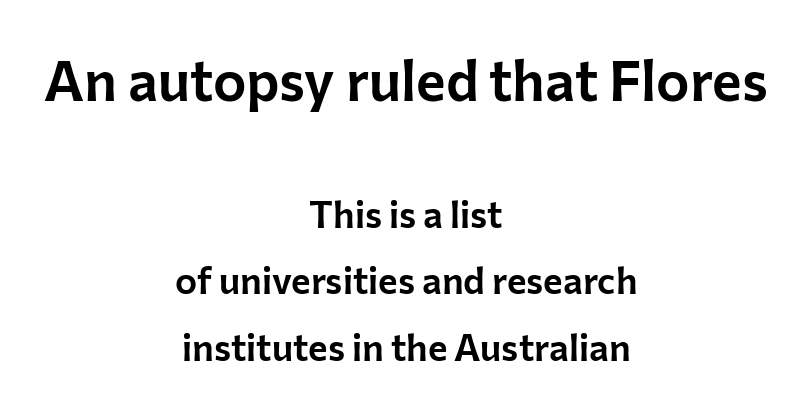
{"serif": "no", "italic": "no", "width": "normal", "stroke_contrast": "low", "x_height": "medium", "monospaced": "no", "underline": "no", "align": "center", "line_spacing_ratio": 1.8, "letter_spacing": "normal", "letter_spacing_em": 0.0, "larger_block": "first", "size_ratio": 1.51, "glyph_px": 56}
